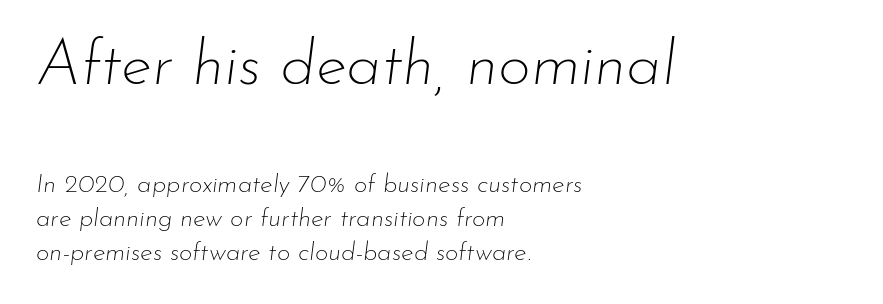
There is no visible air inserted between adjacent glyphs. Unmarked baselines from the first word to the last. In terms of posture, this sample is oblique. Is this a fixed-width face? No — the glyphs have proportional, varying widths.
